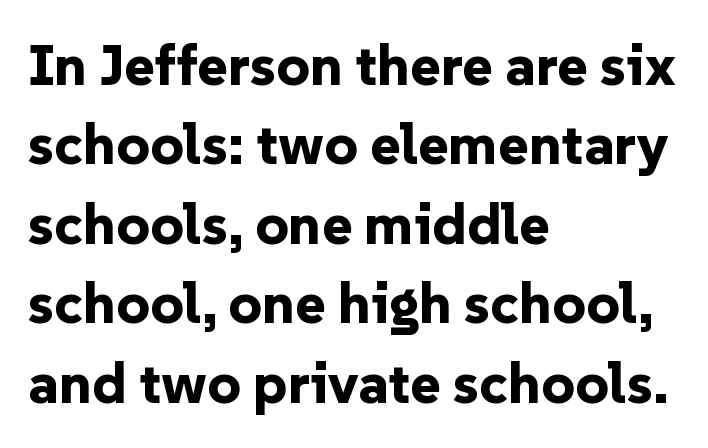
Spacing verdict: proportional, widths tailored to each character. Type style note: lacks serifs. Type without underlining. This sample is left-justified, so line endings fall wherever the words run out. A typesetter would call this leading conventional body-copy spacing. These lines were composed using upright roman letters.
